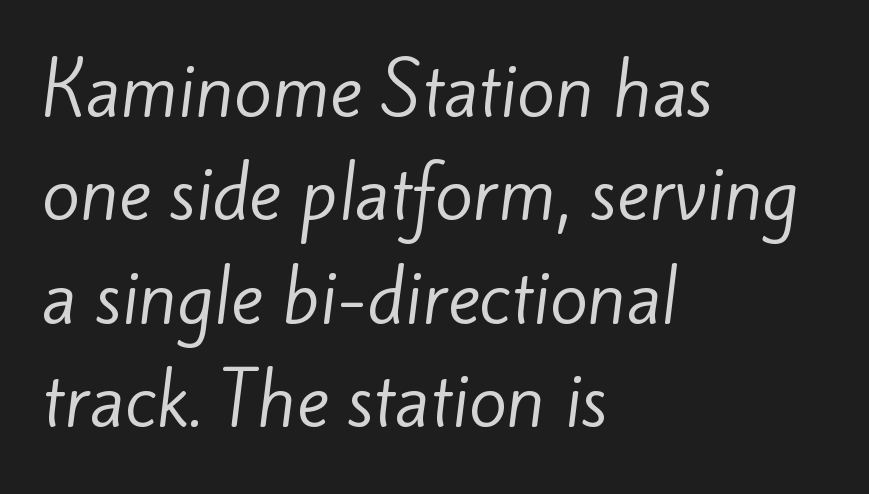
Q: Is the text bold? A: No.
Q: Is the typeface a serif or a sans-serif typeface? A: Sans-serif.
Q: Is the text underlined? A: No.
Q: How is the paragraph aligned? A: Left-aligned.
Q: Is the spacing between letters normal or unusually wide? A: Normal.
Q: Is the spacing between lines tight, normal or loose? A: Normal.
Q: Width (condensed, normal, or wide)? A: Normal.
Q: Stroke contrast? A: Low.
Q: x-height? A: Small.
Q: Monospaced? A: No.
